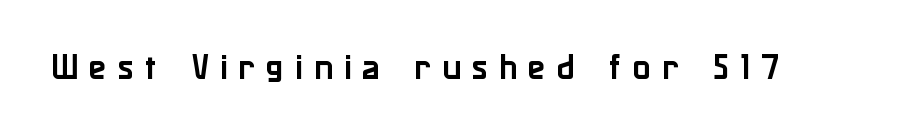
The image shows 29 px sans-serif type, upright; set unusually wide letter spacing (+0.39 em), not underlined; low stroke contrast and a medium x-height.
